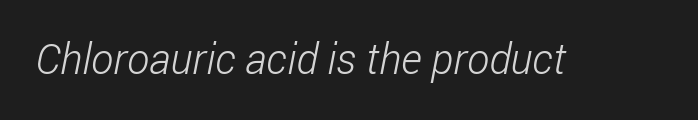
{"serif": "no", "bold": "no", "weight": "light", "width": "condensed", "stroke_contrast": "low", "x_height": "medium", "monospaced": "no", "underline": "no", "letter_spacing": "normal", "letter_spacing_em": 0.0, "glyph_px": 42}
